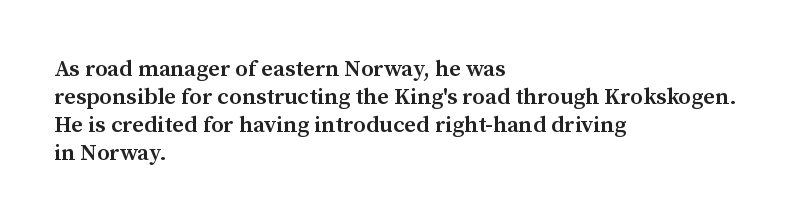
The image shows 23 px text type, upright; set left-aligned, line spacing 1.22x, normal letter spacing, not underlined.
